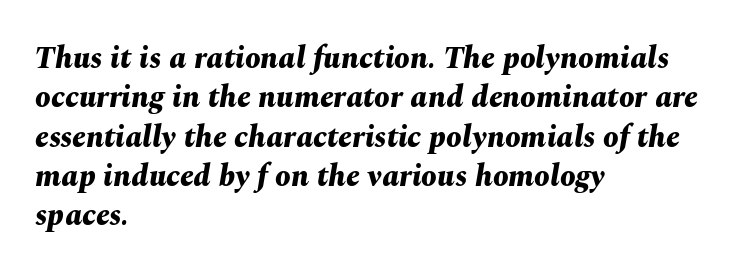
The glyphs are unaccompanied by any horizontal stroke below them. Think of a printed novel: that variable character pitch is what you see here. Each glyph is drawn with heavy, bold strokes. Successive baselines arrive at the customary interval.
